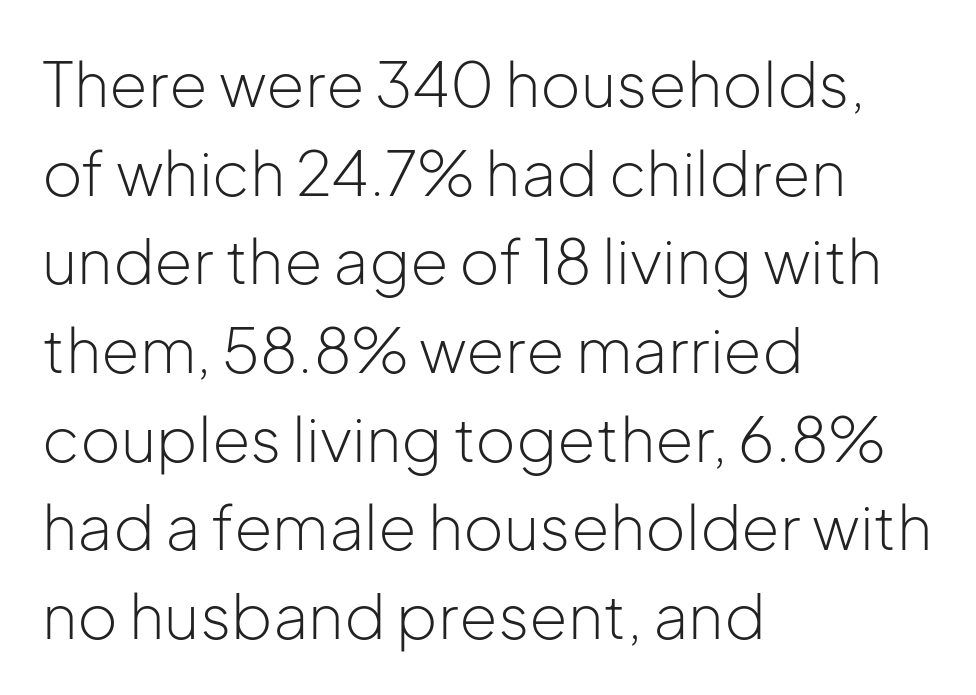
{"serif": "no", "italic": "no", "bold": "no", "weight": "light", "width": "normal", "stroke_contrast": "low", "x_height": "medium", "monospaced": "no", "underline": "no", "align": "left", "line_spacing": "normal", "line_spacing_ratio": 1.43, "letter_spacing": "normal", "letter_spacing_em": 0.0, "glyph_px": 62}
